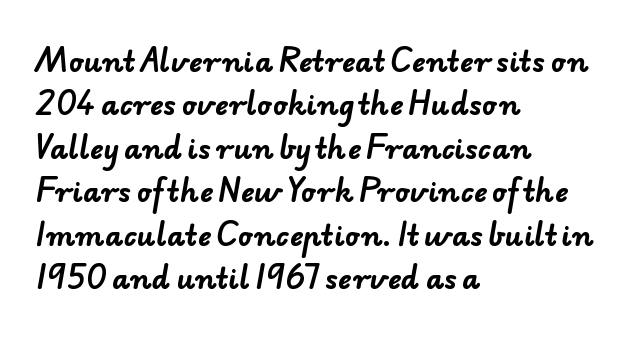
This is heavy type, rendered in bold. Descenders hang freely into open space. Compared with typical paragraphs, the rows here are spaced about the same. Is the block centered? No — it sits flush against the left margin. Each letter keeps its own natural width here, so spacing adapts to shape. The gaps between neighbouring characters are ordinary and unremarkable.
